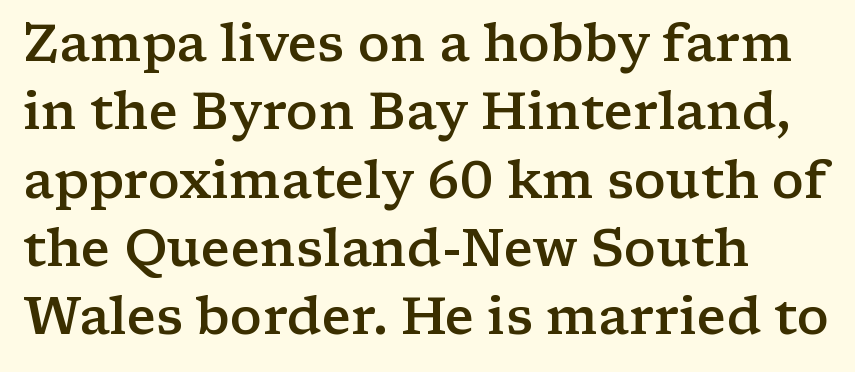
Q: Is the text bold? A: Semi-bold.
Q: Is the text italic (slanted)? A: No, it is upright.
Q: Is the typeface a serif or a sans-serif typeface? A: Serif.
Q: Is the text underlined? A: No.
Q: How is the paragraph aligned? A: Left-aligned.
Q: Is the spacing between letters normal or unusually wide? A: Normal.
Q: Is the spacing between lines tight, normal or loose? A: Normal.
Q: Width (condensed, normal, or wide)? A: Wide.
Q: Stroke contrast? A: Low.
Q: x-height? A: Medium.
Q: Monospaced? A: No.
